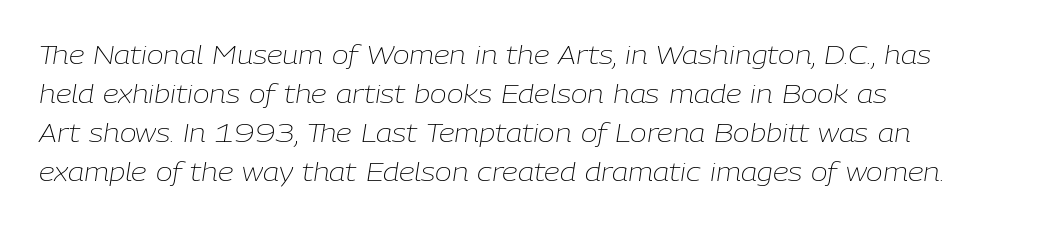
Q: Is the text bold? A: No.
Q: Is the text italic (slanted)? A: Yes, it leans right by about 9 degrees.
Q: Is the text underlined? A: No.
Q: How is the paragraph aligned? A: Left-aligned.
Q: Is the spacing between letters normal or unusually wide? A: Normal.
Q: Is the spacing between lines tight, normal or loose? A: Normal.
